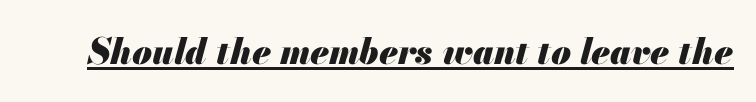
The image shows 36 px heavy type, italic (leaning right); set normal letter spacing, underlined; medium stroke contrast and a small x-height.
